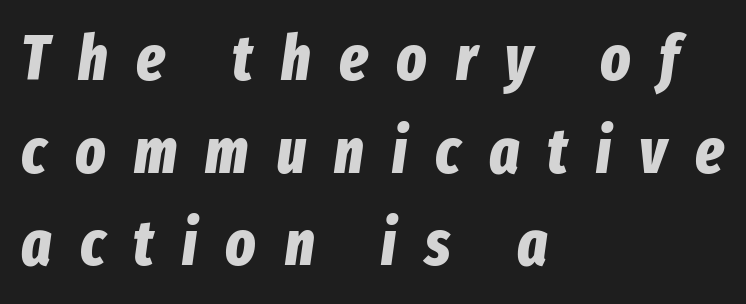
The image shows 63 px bold, condensed type, italic (leaning right); set left-aligned, normal line spacing (1.47x), unusually wide letter spacing (+0.45 em), not underlined; low stroke contrast and a medium x-height.
